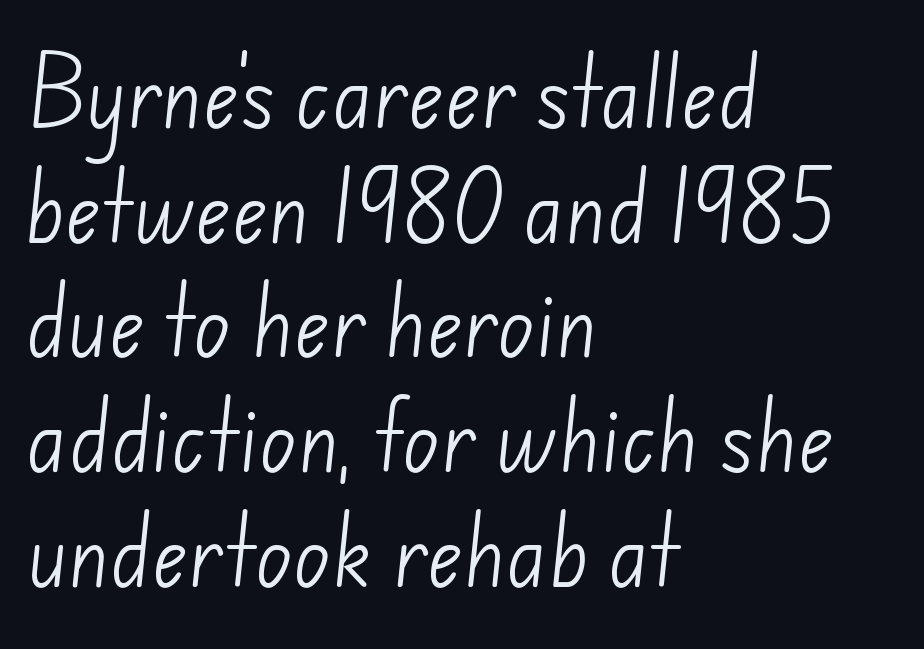
Each letter keeps its own natural width here, so spacing adapts to shape. Heaviness? Minimal to ordinary, like unemphasized prose. Stroke terminals: plain, sans-serif. The setting favours the left margin, as ordinary paragraphs usually do. You could call the tracking neutral — neither tight nor loose. Rule under the text: the space is simply empty.
